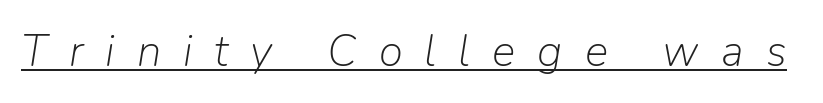
Q: Is the text bold? A: No.
Q: Is the text italic (slanted)? A: Yes, it leans right by about 9 degrees.
Q: Is the text underlined? A: Yes.
Q: Is the spacing between letters normal or unusually wide? A: Unusually wide.
Q: Width (condensed, normal, or wide)? A: Normal.
Q: Stroke contrast? A: Low.
Q: x-height? A: Medium.
Q: Monospaced? A: No.
